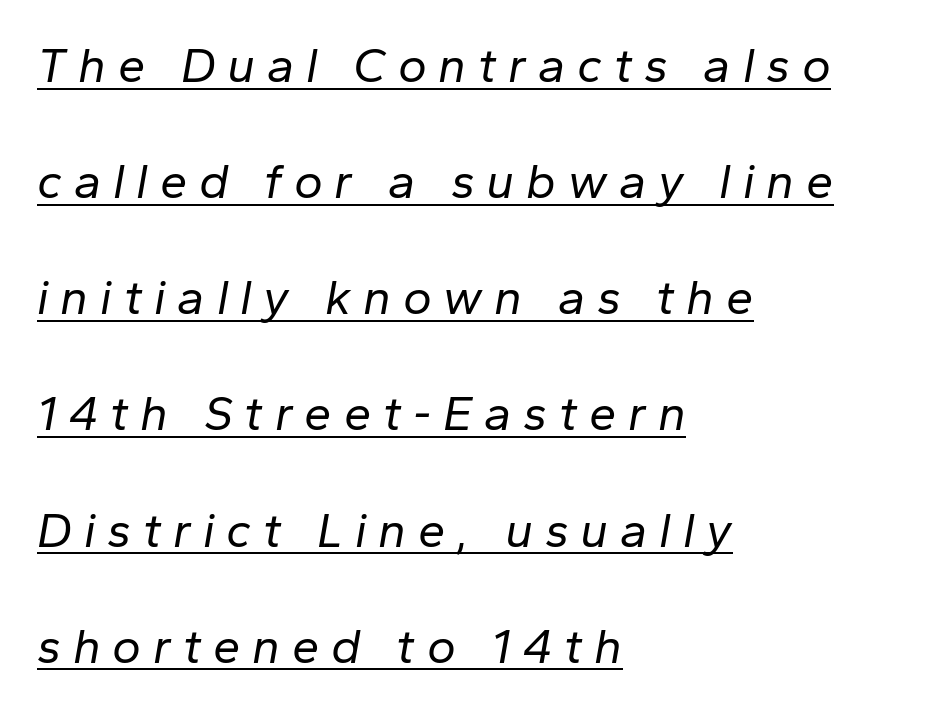
Q: Is the text bold? A: No.
Q: Is the text italic (slanted)? A: Yes, it leans right by about 10 degrees.
Q: Is the text underlined? A: Yes.
Q: How is the paragraph aligned? A: Left-aligned.
Q: Is the spacing between letters normal or unusually wide? A: Unusually wide.
Q: Is the spacing between lines tight, normal or loose? A: Loose.
Q: Width (condensed, normal, or wide)? A: Normal.
Q: Stroke contrast? A: Low.
Q: x-height? A: Medium.
Q: Monospaced? A: No.
